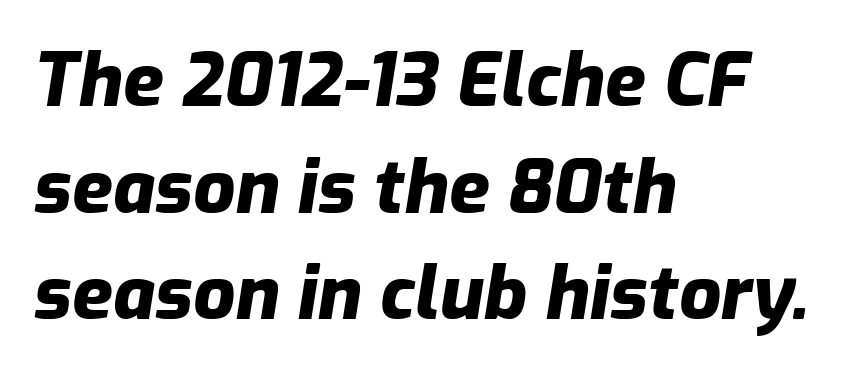
{"italic": "yes", "lean": "right", "slant_degrees": 9, "bold": "yes", "weight": "heavy", "width": "normal", "stroke_contrast": "low", "x_height": "medium", "monospaced": "no", "underline": "no", "align": "left", "line_spacing": "normal", "line_spacing_ratio": 1.44, "letter_spacing": "normal", "letter_spacing_em": 0.0, "glyph_px": 74}
